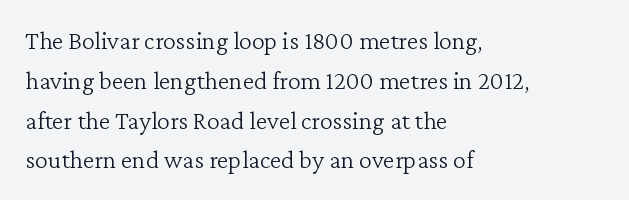
The image shows 26 px text type, upright; set left-aligned, normal line spacing (1.53x), normal letter spacing, not underlined.
